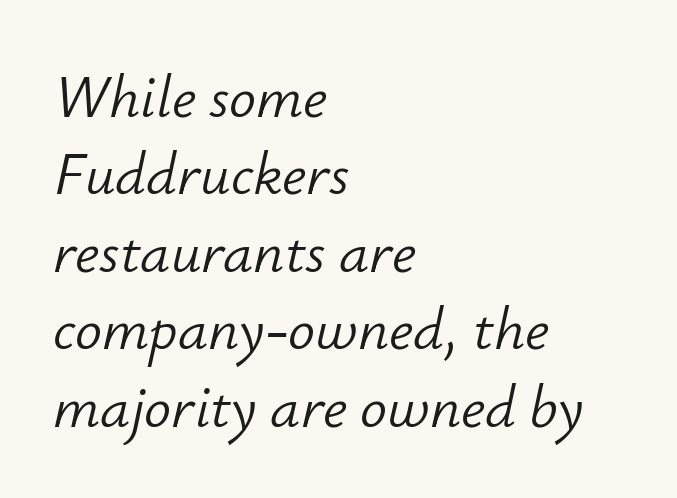
The image shows 60 px light type, italic (leaning right); set left-aligned, normal line spacing (1.29x), normal letter spacing, not underlined; low stroke contrast and a small x-height.
